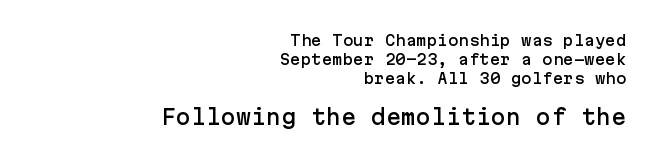
The image shows 20 px text type, upright; set right-aligned, normal line spacing (1.35x), normal letter spacing, not underlined; the second (bottom) block is 1.43x larger.
